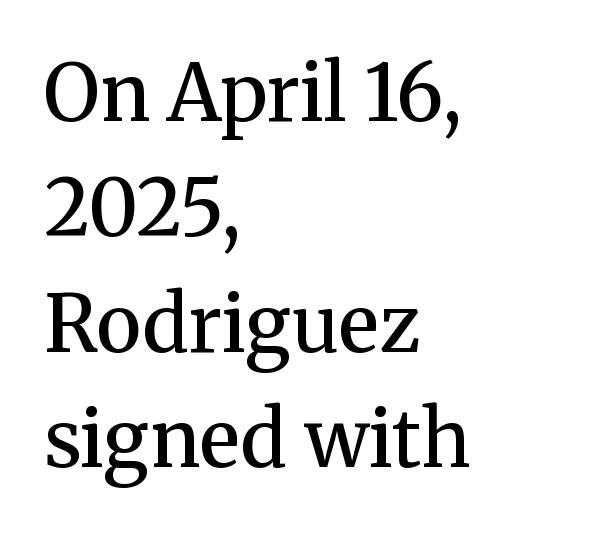
The image shows 78 px semibold serif type, upright; set left-aligned, normal line spacing (1.48x), normal letter spacing, not underlined; medium stroke contrast and a medium x-height.
